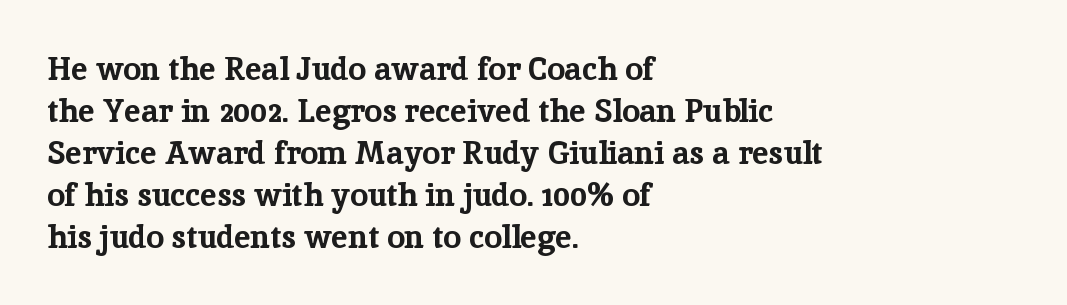
{"serif": "yes", "italic": "no", "bold": "yes", "weight": "bold", "width": "normal", "stroke_contrast": "low", "x_height": "medium", "monospaced": "no", "underline": "no", "align": "left", "line_spacing": "normal", "line_spacing_ratio": 1.31, "letter_spacing": "normal", "letter_spacing_em": 0.0, "glyph_px": 32}
